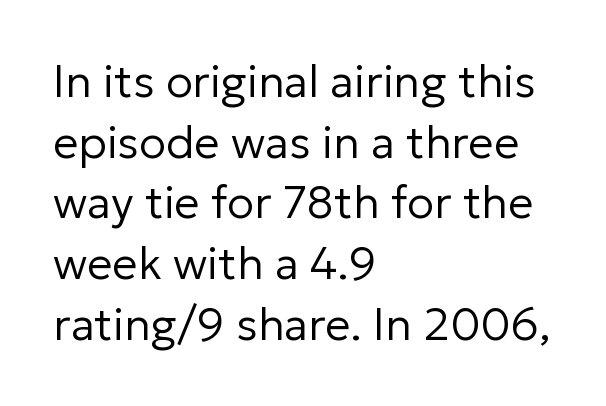
Character widths vary here, with narrow letters taking less room than wide ones. The passage shown has conventional tracking throughout. If you drew a ruler down the left edge, every line would touch it. In terms of leading, this rendering sits right in the middle.
